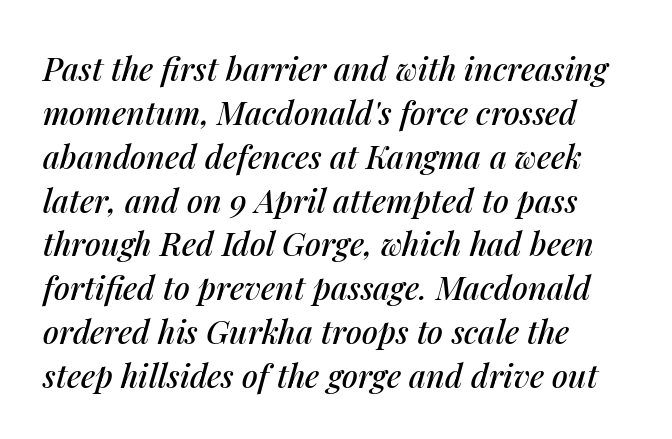
The image shows 32 px text type, italic (leaning right); set left-aligned, normal line spacing (1.37x), normal letter spacing, not underlined; medium stroke contrast and a medium x-height.
